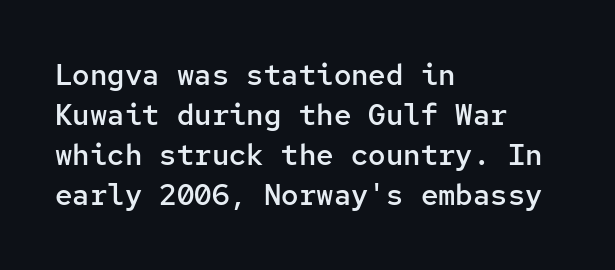
The image shows 29 px semibold sans-serif type, upright, monospaced; set left-aligned, normal line spacing (1.38x), normal letter spacing, not underlined; low stroke contrast and a medium x-height.
